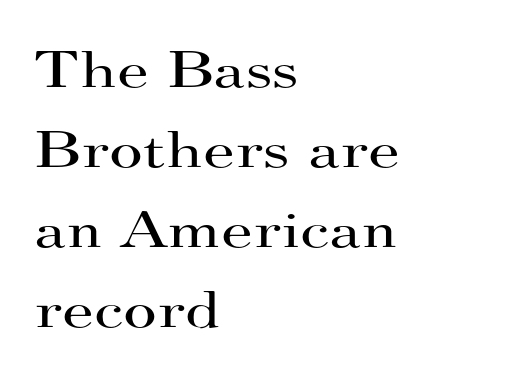
{"serif": "yes", "italic": "no", "bold": "no", "weight": "regular", "width": "wide", "stroke_contrast": "high", "x_height": "small", "monospaced": "no", "underline": "no", "align": "left", "line_spacing": "normal", "line_spacing_ratio": 1.54, "letter_spacing": "normal", "letter_spacing_em": 0.0, "glyph_px": 52}
